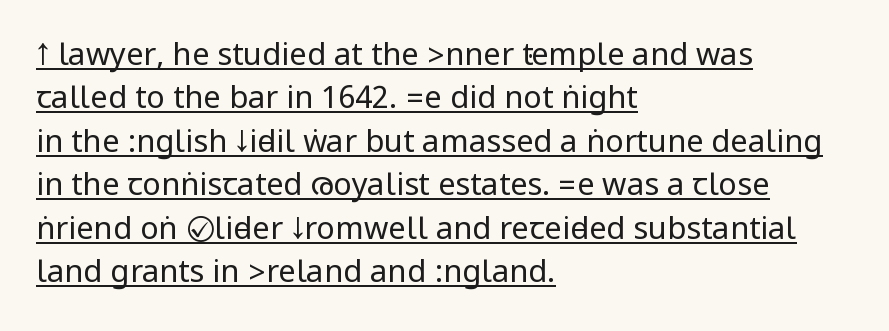
The typesetting does not lean heavy: it is not bold. Does the type have serifs? No, each stem ends abruptly. The text block is weighted toward the left margin, trailing off unevenly rightward. Regular leading. The string is rendered with underlining switched on.
